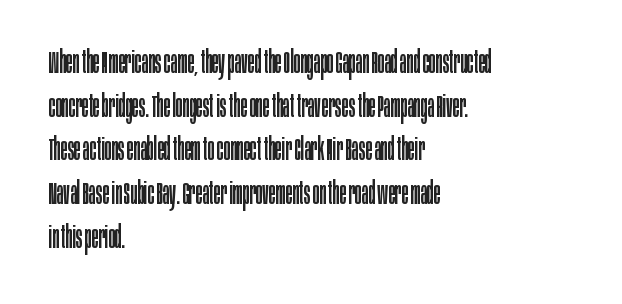
The image shows 31 px regular-weight, condensed sans-serif type, upright; set left-aligned, normal line spacing (1.41x), normal letter spacing, not underlined; low stroke contrast and a large x-height.
